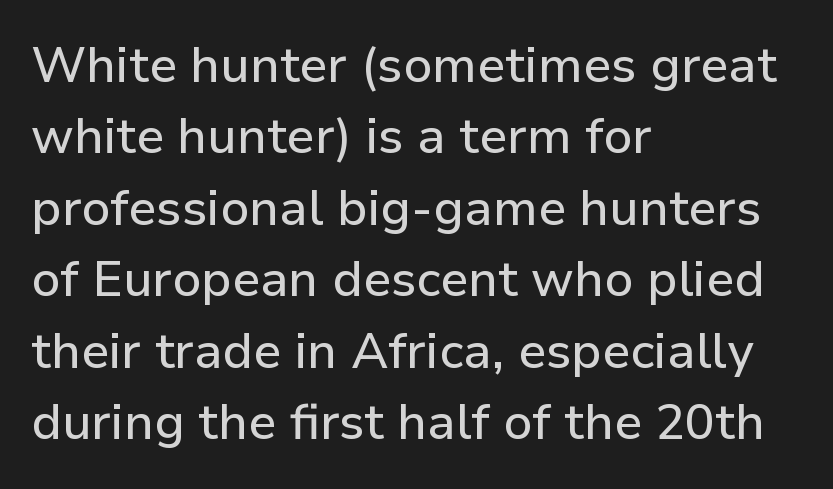
The image shows 50 px sans-serif type, upright; set left-aligned, normal line spacing (1.43x), normal letter spacing, not underlined; low stroke contrast and a medium x-height.
